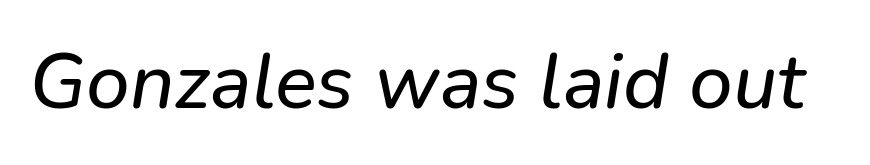
Check under the words: just untouched page. You could not count columns in this text — the font is proportionally spaced. The gaps between neighbouring characters are ordinary and unremarkable. The axis of the letterforms is tilted away from vertical.
